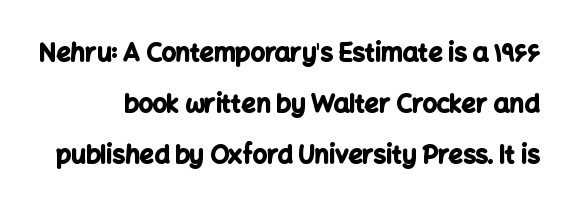
Q: Is the text bold? A: Yes.
Q: Is the text italic (slanted)? A: No, it is upright.
Q: Is the text underlined? A: No.
Q: Is the spacing between letters normal or unusually wide? A: Normal.
Q: Is the spacing between lines tight, normal or loose? A: Loose.
